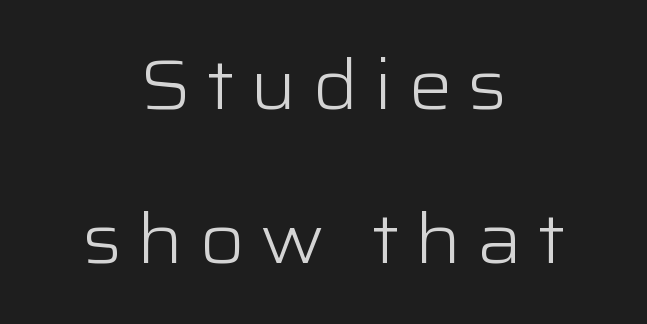
The image shows 69 px light, wide sans-serif type, upright; set centered, loose line spacing (2.23x), unusually wide letter spacing (+0.22 em), not underlined; low stroke contrast and a medium x-height.
